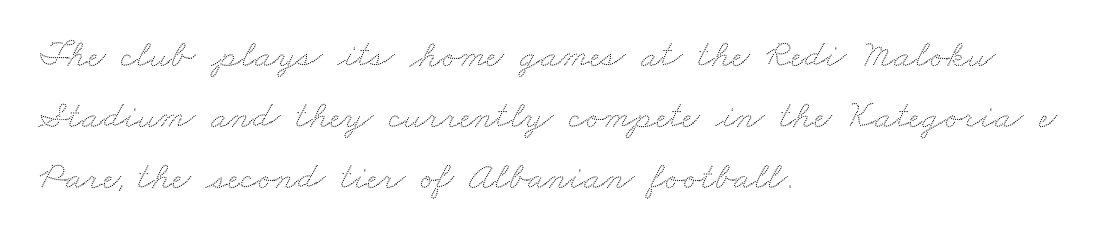
{"width": "wide", "stroke_contrast": "low", "x_height": "small", "monospaced": "no", "underline": "no", "align": "left", "line_spacing": "normal", "line_spacing_ratio": 1.56, "letter_spacing": "normal", "letter_spacing_em": 0.0, "glyph_px": 39}
